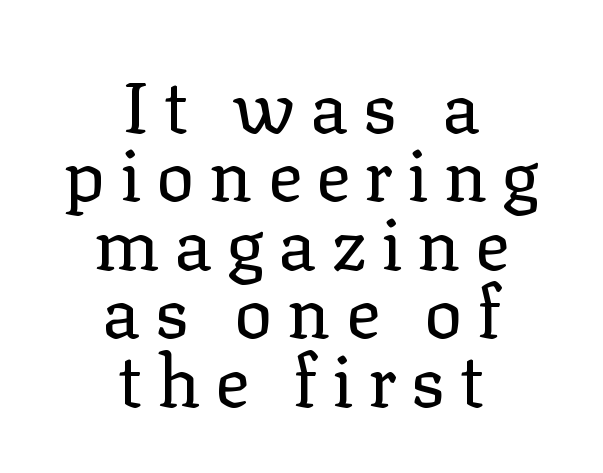
The image shows 72 px regular-weight serif type, upright; set centered, tight line spacing (0.95x), unusually wide letter spacing (+0.2 em), not underlined; low stroke contrast and a medium x-height.
